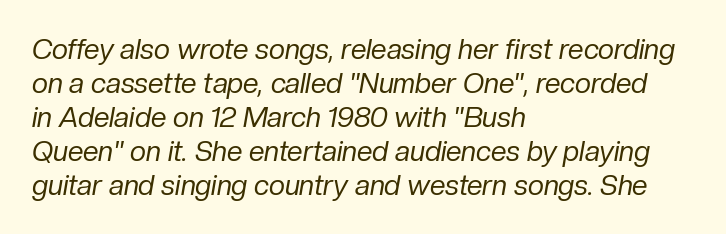
{"italic": "yes", "lean": "right", "slant_degrees": 10, "bold": "no", "weight": "regular", "width": "normal", "stroke_contrast": "low", "x_height": "medium", "monospaced": "no", "underline": "no", "align": "left", "line_spacing_ratio": 1.21, "letter_spacing": "normal", "letter_spacing_em": 0.0, "glyph_px": 28}
